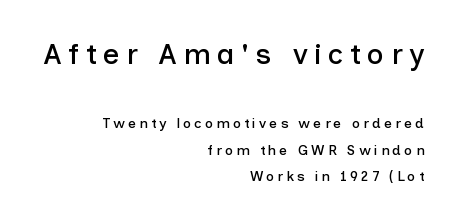
Q: Is the text italic (slanted)? A: No, it is upright.
Q: Is the typeface a serif or a sans-serif typeface? A: Sans-serif.
Q: Is the text underlined? A: No.
Q: How is the paragraph aligned? A: Right-aligned.
Q: Is the spacing between letters normal or unusually wide? A: Unusually wide.
Q: Is the spacing between lines tight, normal or loose? A: Loose.
Q: Which block of text is set in a larger size, the first (top) or the second (bottom)? A: The first (top) one.
Q: Width (condensed, normal, or wide)? A: Normal.
Q: Stroke contrast? A: Low.
Q: x-height? A: Medium.
Q: Monospaced? A: No.
